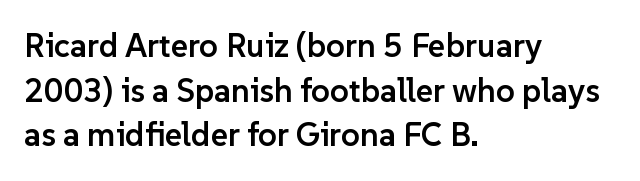
The image shows 33 px semibold sans-serif type, upright; set left-aligned, normal line spacing (1.35x), normal letter spacing, not underlined; low stroke contrast and a medium x-height.
